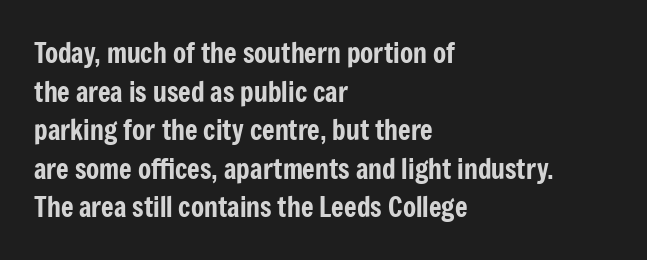
Q: Is the text italic (slanted)? A: No, it is upright.
Q: Is the text underlined? A: No.
Q: How is the paragraph aligned? A: Left-aligned.
Q: Is the spacing between letters normal or unusually wide? A: Normal.
Q: Is the spacing between lines tight, normal or loose? A: Normal.
